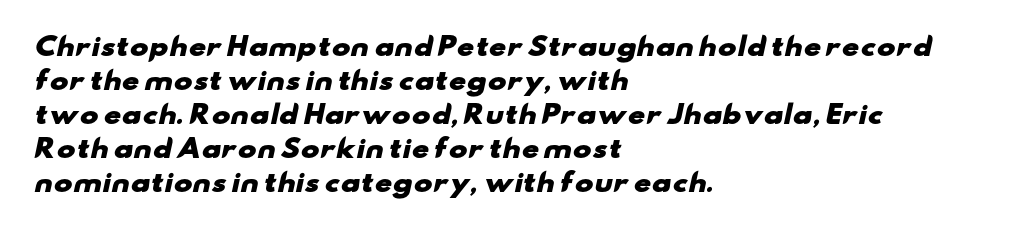
Q: Is the text bold? A: Yes.
Q: Is the text underlined? A: No.
Q: How is the paragraph aligned? A: Left-aligned.
Q: Is the spacing between letters normal or unusually wide? A: Normal.
Q: Is the spacing between lines tight, normal or loose? A: Normal.
